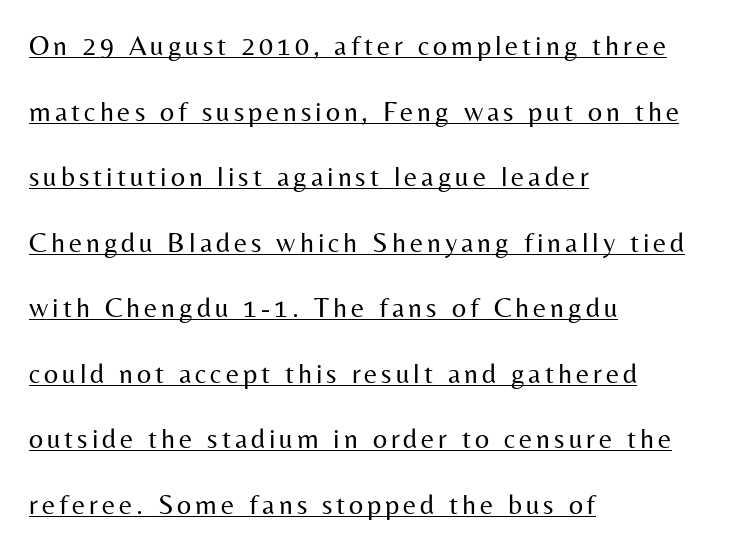
Q: Is the text bold? A: No.
Q: Is the text italic (slanted)? A: No, it is upright.
Q: Is the typeface a serif or a sans-serif typeface? A: Sans-serif.
Q: Is the text underlined? A: Yes.
Q: How is the paragraph aligned? A: Left-aligned.
Q: Is the spacing between lines tight, normal or loose? A: Loose.
Q: Width (condensed, normal, or wide)? A: Normal.
Q: Stroke contrast? A: Medium.
Q: x-height? A: Medium.
Q: Monospaced? A: No.
